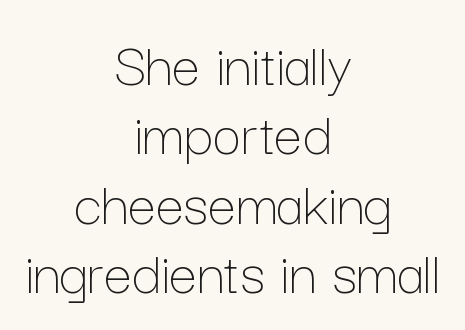
{"italic": "no", "bold": "no", "weight": "thin", "width": "normal", "stroke_contrast": "low", "x_height": "medium", "monospaced": "no", "underline": "no", "align": "center", "line_spacing": "tight", "line_spacing_ratio": 1.1, "letter_spacing": "normal", "letter_spacing_em": 0.0, "glyph_px": 63}
